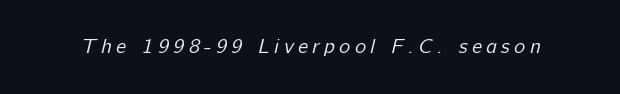
{"bold": "no", "underline": "no", "letter_spacing": "wide", "letter_spacing_em": 0.21, "glyph_px": 21}
